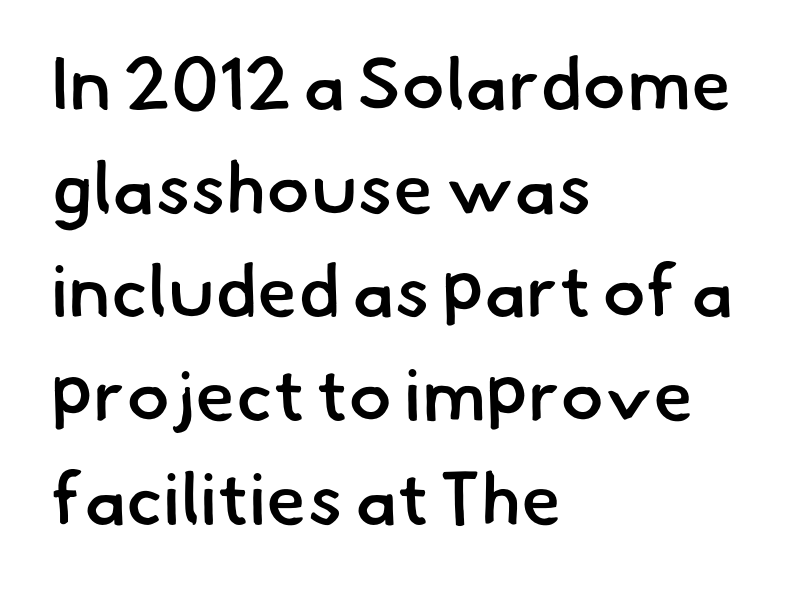
{"serif": "no", "bold": "semi", "weight": "semibold", "width": "normal", "stroke_contrast": "low", "x_height": "small", "monospaced": "no", "underline": "no", "align": "left", "line_spacing": "normal", "line_spacing_ratio": 1.42, "letter_spacing": "normal", "letter_spacing_em": 0.0, "glyph_px": 73}
